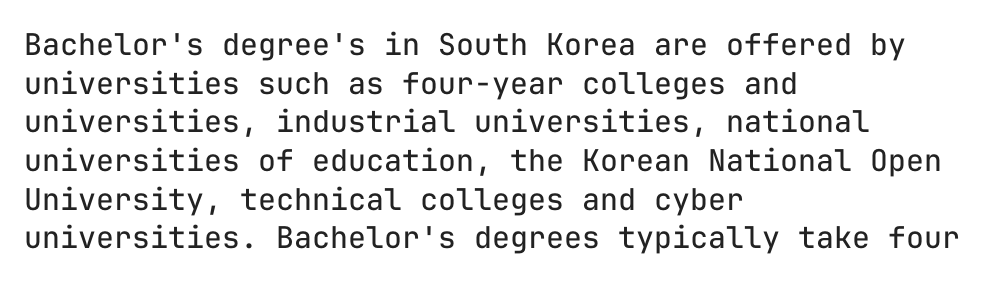
The image shows 30 px regular-weight sans-serif type, upright, monospaced; set left-aligned, normal line spacing (1.29x), normal letter spacing, not underlined; low stroke contrast and a medium x-height.
